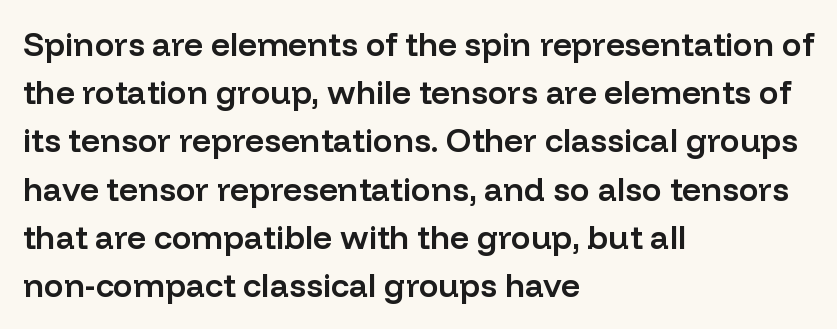
Q: Is the text bold? A: Semi-bold.
Q: Is the text italic (slanted)? A: No, it is upright.
Q: Is the typeface a serif or a sans-serif typeface? A: Sans-serif.
Q: Is the text underlined? A: No.
Q: How is the paragraph aligned? A: Left-aligned.
Q: Is the spacing between letters normal or unusually wide? A: Normal.
Q: Is the spacing between lines tight, normal or loose? A: Normal.
Q: Width (condensed, normal, or wide)? A: Normal.
Q: Stroke contrast? A: Low.
Q: x-height? A: Medium.
Q: Monospaced? A: No.
